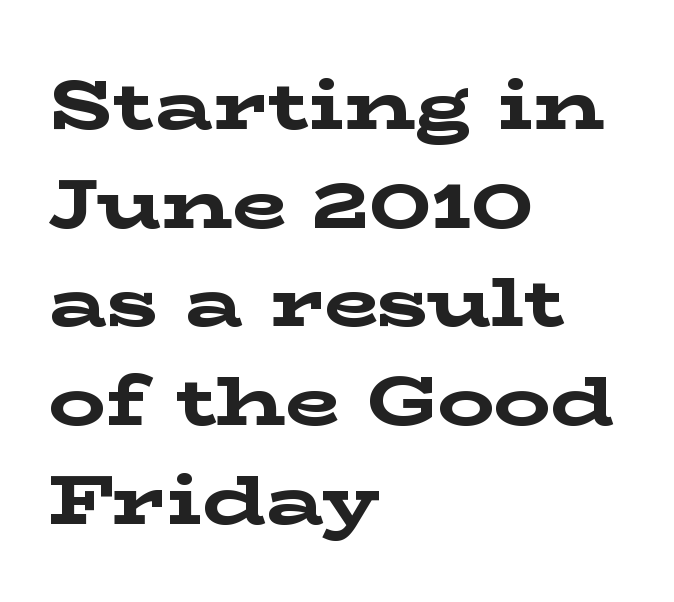
{"serif": "yes", "italic": "no", "bold": "yes", "weight": "bold", "width": "wide", "stroke_contrast": "low", "x_height": "medium", "monospaced": "no", "underline": "no", "align": "left", "line_spacing": "normal", "line_spacing_ratio": 1.39, "letter_spacing": "normal", "letter_spacing_em": 0.0, "glyph_px": 71}
